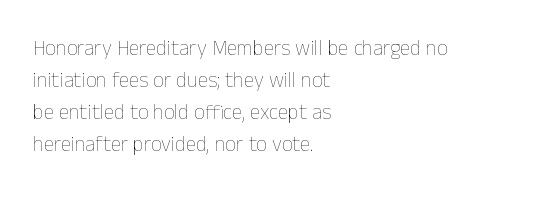
Q: Is the text bold? A: No.
Q: Is the text italic (slanted)? A: No, it is upright.
Q: Is the text underlined? A: No.
Q: How is the paragraph aligned? A: Left-aligned.
Q: Is the spacing between letters normal or unusually wide? A: Normal.
Q: Is the spacing between lines tight, normal or loose? A: Normal.
